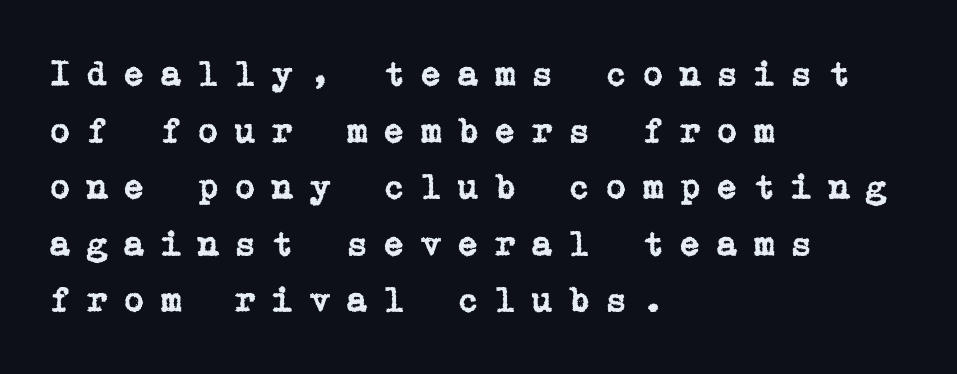
The image shows 36 px serif type, upright; set left-aligned, normal line spacing (1.57x), unusually wide letter spacing (+0.41 em), not underlined; low stroke contrast and a medium x-height.
